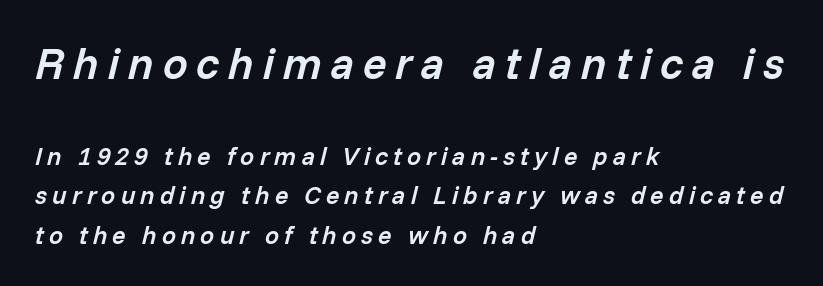
Q: Is the text bold? A: Semi-bold.
Q: Is the text italic (slanted)? A: Yes, it leans right by about 14 degrees.
Q: Is the text underlined? A: No.
Q: How is the paragraph aligned? A: Left-aligned.
Q: Is the spacing between letters normal or unusually wide? A: Unusually wide.
Q: Is the spacing between lines tight, normal or loose? A: Normal.
Q: Which block of text is set in a larger size, the first (top) or the second (bottom)? A: The first (top) one.
Q: Width (condensed, normal, or wide)? A: Normal.
Q: Stroke contrast? A: Low.
Q: x-height? A: Medium.
Q: Monospaced? A: No.
